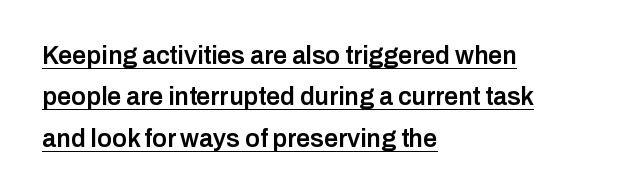
Does the lettering tilt? It doesn't — this is upright. Does the copy run flush right? No — it runs flush left. Honestly, the row spacing looks completely unremarkable. Observe the ordinary spacing: letters are neighbours, not strangers. A semibold gives these letters moderate extra thickness, short of bold. Each line of the rendering has a horizontal stroke beneath the glyphs.
